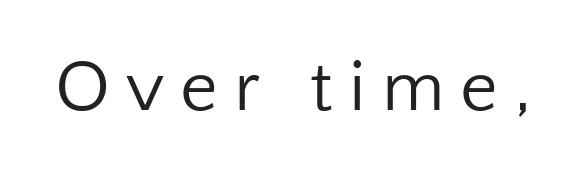
{"serif": "no", "italic": "no", "bold": "no", "weight": "regular", "width": "normal", "stroke_contrast": "low", "x_height": "medium", "monospaced": "no", "underline": "no", "letter_spacing": "wide", "letter_spacing_em": 0.22, "glyph_px": 73}
